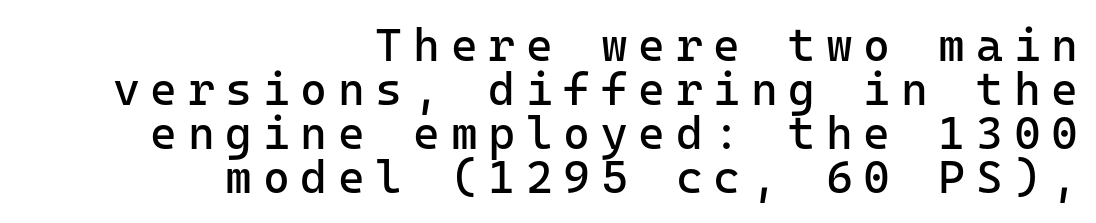
{"serif": "no", "italic": "no", "bold": "no", "weight": "regular", "width": "normal", "stroke_contrast": "low", "x_height": "medium", "monospaced": "yes", "underline": "no", "align": "right", "line_spacing": "tight", "line_spacing_ratio": 0.96, "letter_spacing": "wide", "letter_spacing_em": 0.23, "glyph_px": 46}
